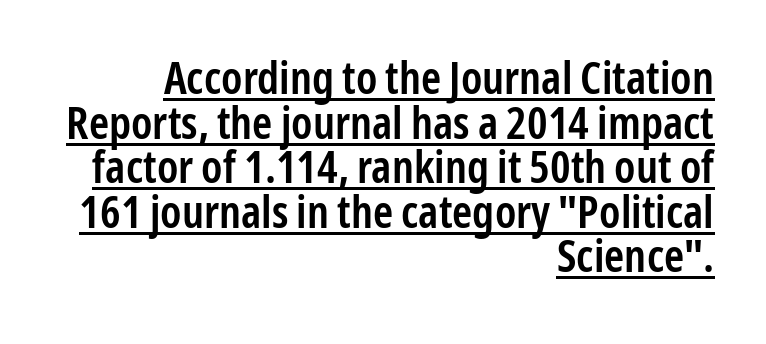
{"serif": "no", "italic": "no", "bold": "semi", "weight": "semibold", "width": "condensed", "stroke_contrast": "low", "x_height": "medium", "monospaced": "no", "underline": "yes", "align": "right", "line_spacing": "tight", "line_spacing_ratio": 0.99, "letter_spacing": "normal", "letter_spacing_em": 0.0, "glyph_px": 45}
